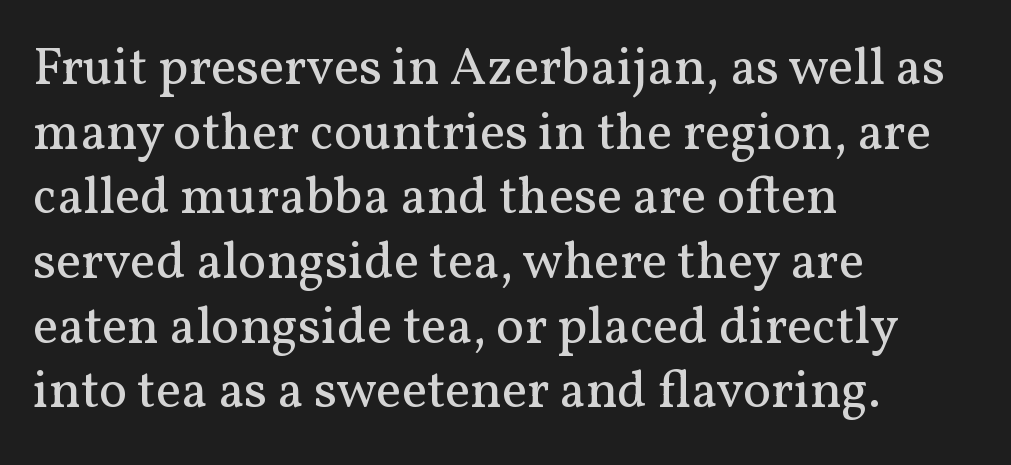
Q: Is the text bold? A: No.
Q: Is the text italic (slanted)? A: No, it is upright.
Q: Is the typeface a serif or a sans-serif typeface? A: Serif.
Q: Is the text underlined? A: No.
Q: How is the paragraph aligned? A: Left-aligned.
Q: Is the spacing between letters normal or unusually wide? A: Normal.
Q: Width (condensed, normal, or wide)? A: Normal.
Q: Stroke contrast? A: Medium.
Q: x-height? A: Medium.
Q: Monospaced? A: No.
